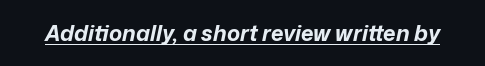
The image shows 22 px bold type, italic (leaning right); set normal letter spacing, underlined.
